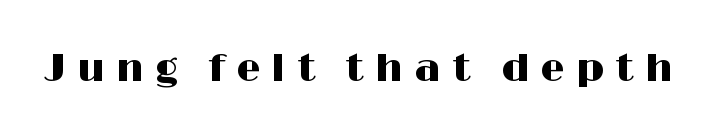
The image shows 39 px wide sans-serif type, upright; set unusually wide letter spacing (+0.28 em), not underlined; high stroke contrast and a medium x-height.
